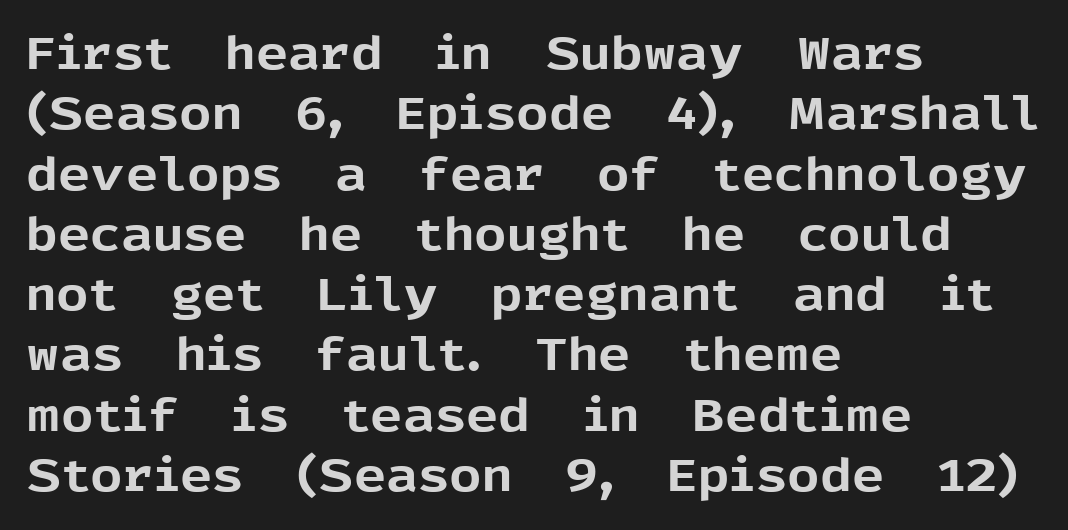
Q: Is the text bold? A: Yes.
Q: Is the text italic (slanted)? A: No, it is upright.
Q: Is the typeface a serif or a sans-serif typeface? A: Sans-serif.
Q: Is the text underlined? A: No.
Q: How is the paragraph aligned? A: Left-aligned.
Q: Is the spacing between letters normal or unusually wide? A: Normal.
Q: Is the spacing between lines tight, normal or loose? A: Normal.
Q: Width (condensed, normal, or wide)? A: Normal.
Q: x-height? A: Medium.
Q: Monospaced? A: No.
